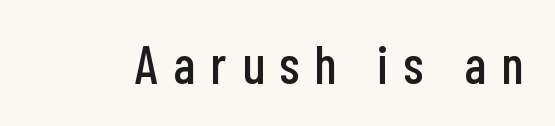
Q: Is the text italic (slanted)? A: No, it is upright.
Q: Is the typeface a serif or a sans-serif typeface? A: Sans-serif.
Q: Is the text underlined? A: No.
Q: Is the spacing between letters normal or unusually wide? A: Unusually wide.
Q: Width (condensed, normal, or wide)? A: Condensed.
Q: Stroke contrast? A: Low.
Q: x-height? A: Medium.
Q: Monospaced? A: No.
